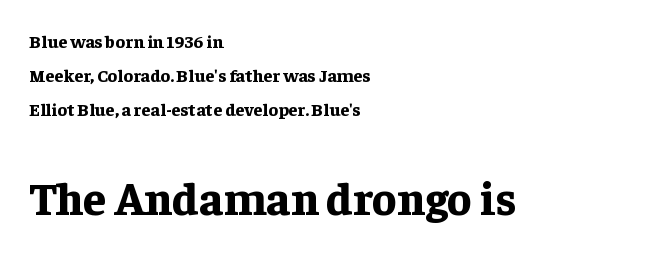
Caption: multi-line text, flush left, ragged right. Each glyph is drawn with heavy, bold strokes. Standard letterfit; no display-style spreading of the glyphs. Posture: upright roman. Descender tails drop into unmarked territory. Is the lower block the larger one? Yes — the lower block carries the bigger type.
